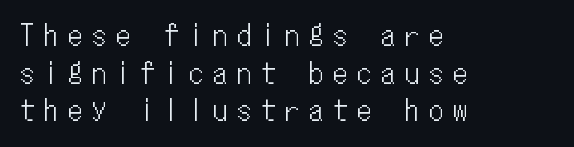
Rule under the text: the space is simply empty. Layout note: lines flush left. Loose tracking; the words dissolve into strings of separated letters. Spacing verdict: monospaced, one width for all characters. The letters stand upright; this is a roman face.
